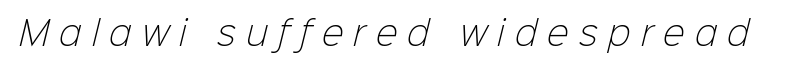
{"serif": "no", "bold": "no", "weight": "light", "width": "normal", "stroke_contrast": "low", "x_height": "medium", "monospaced": "no", "underline": "no", "letter_spacing": "wide", "letter_spacing_em": 0.31, "glyph_px": 33}
